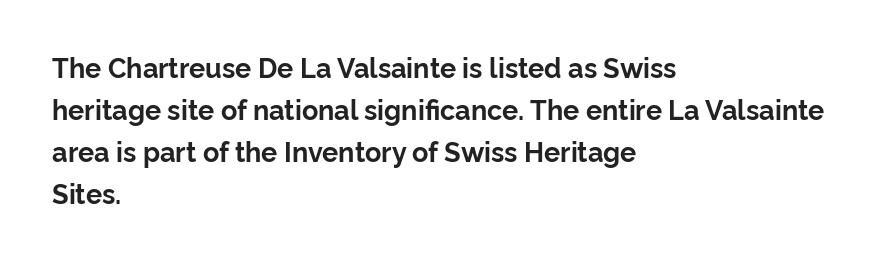
{"italic": "no", "bold": "yes", "underline": "no", "align": "left", "line_spacing": "normal", "line_spacing_ratio": 1.56, "letter_spacing": "normal", "letter_spacing_em": 0.0, "glyph_px": 27}
